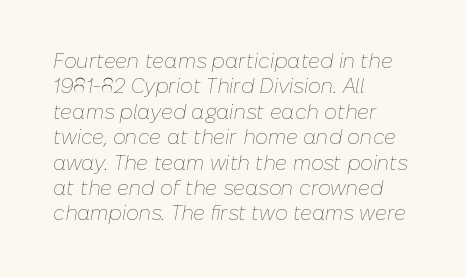
Has an underline been added? It has not. The ragged edge is on the right, which tells us the setting is flush left. This is oblique type, the kind used for emphasis or titles. Characters follow at the spacing the type designer built in. The rendering uses a moderate line-height, typical for paragraphs. Compared with a typical body face, this is equally light or lighter still.
